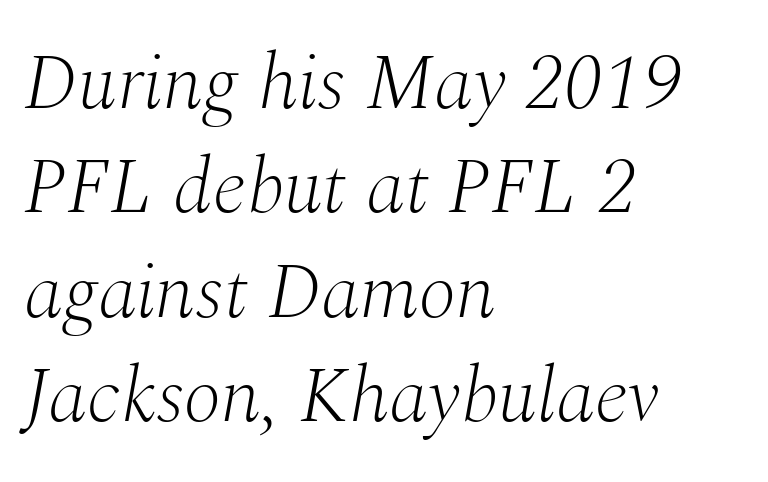
The image shows 79 px light serif type, italic (leaning right); set left-aligned, normal line spacing (1.32x), normal letter spacing, not underlined; medium stroke contrast and a medium x-height.
